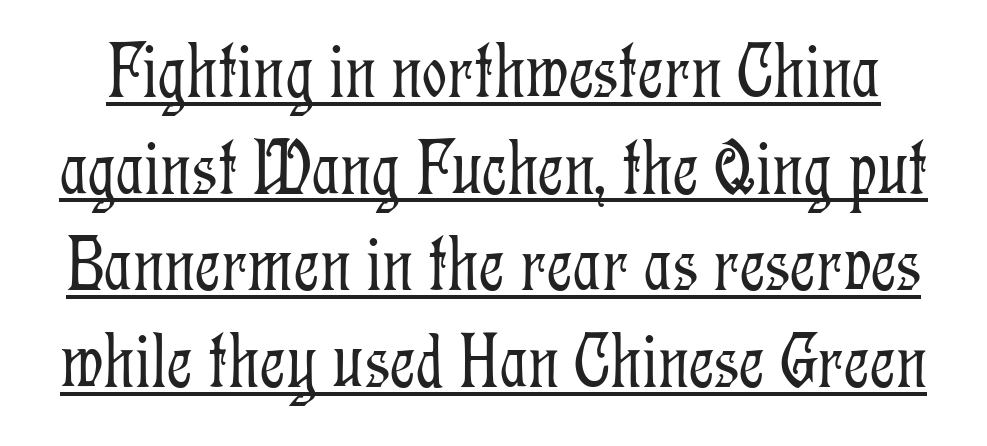
Is the letter spacing exaggerated? No — it looks like the ordinary default. Heaviness? Minimal to ordinary, like unemphasized prose. The string is rendered with underlining switched on. What kind of face is this? One with serifs. Character widths vary here, with narrow letters taking less room than wide ones. Vertical strokes here are truly vertical.
